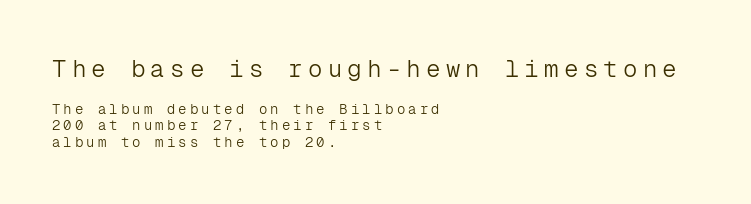
The letters are spread apart with noticeably loose tracking. Quick note: not italic, upright. Size contrast runs from large at the top to small at the bottom. Which margin do the lines hug? The left one — the right edge is uneven.
